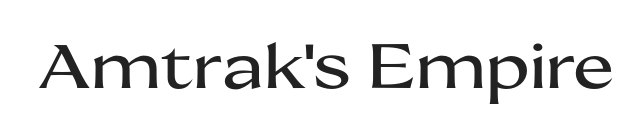
Q: Is the text italic (slanted)? A: No, it is upright.
Q: Is the text underlined? A: No.
Q: Is the spacing between letters normal or unusually wide? A: Normal.
Q: Width (condensed, normal, or wide)? A: Wide.
Q: Stroke contrast? A: Medium.
Q: x-height? A: Medium.
Q: Monospaced? A: No.
